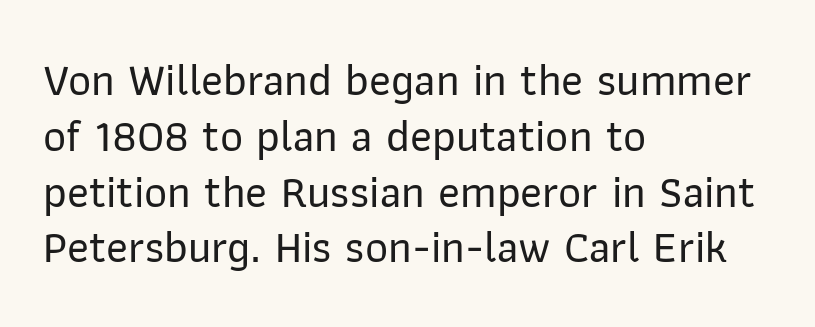
The image shows 45 px sans-serif type, upright; set left-aligned, line spacing 1.24x, normal letter spacing, not underlined; low stroke contrast and a medium x-height.
